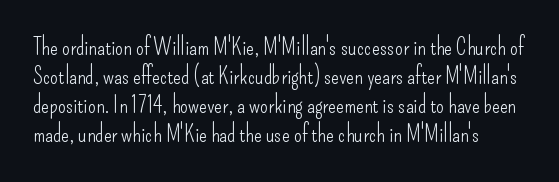
On a weight scale, this lands at 450 or below. This rendering features lettering with no underline. How would I describe the line gaps? Plain and ordinary. Characters follow at the spacing the type designer built in.
